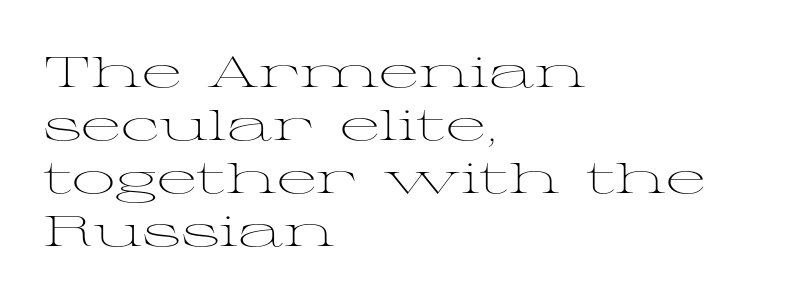
Q: Is the text bold? A: No.
Q: Is the text italic (slanted)? A: No, it is upright.
Q: Is the typeface a serif or a sans-serif typeface? A: Serif.
Q: Is the text underlined? A: No.
Q: How is the paragraph aligned? A: Left-aligned.
Q: Is the spacing between letters normal or unusually wide? A: Normal.
Q: Width (condensed, normal, or wide)? A: Wide.
Q: Stroke contrast? A: Medium.
Q: x-height? A: Medium.
Q: Monospaced? A: No.
